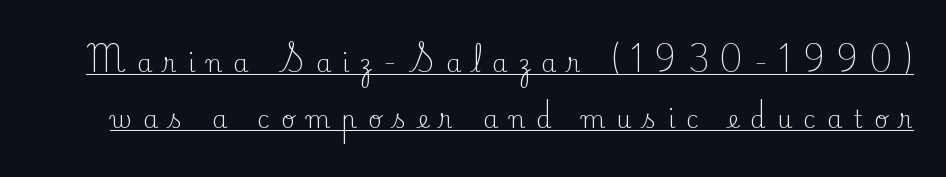
{"italic": "no", "bold": "no", "underline": "yes", "line_spacing": "loose", "line_spacing_ratio": 2.33, "letter_spacing": "wide", "letter_spacing_em": 0.47, "glyph_px": 24}
